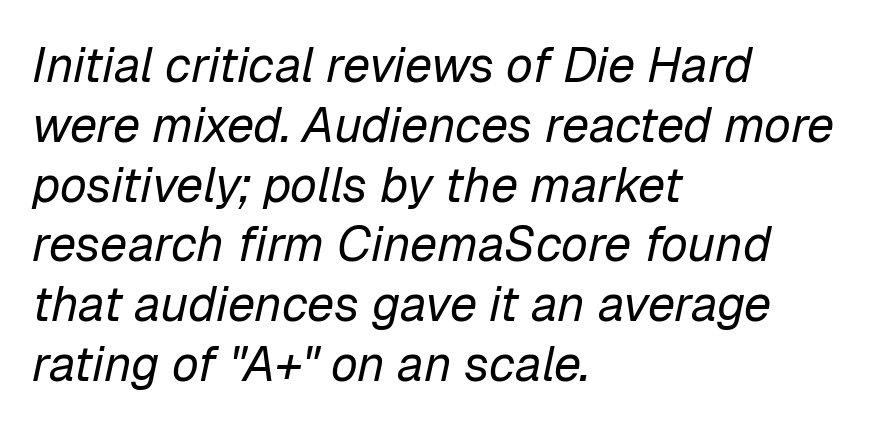
The image shows 49 px regular-weight type, italic (leaning right); set left-aligned, line spacing 1.22x, normal letter spacing, not underlined; low stroke contrast and a medium x-height.
